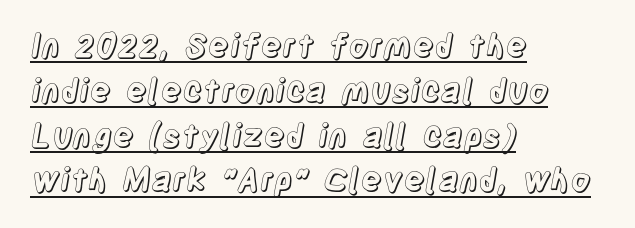
Honestly, the letter spacing is just normal — you wouldn't notice it. The vertical gap from one line to the next is medium. The passage shown is typed in a proportional face where columns would drift. Every word sits above its own underline.
